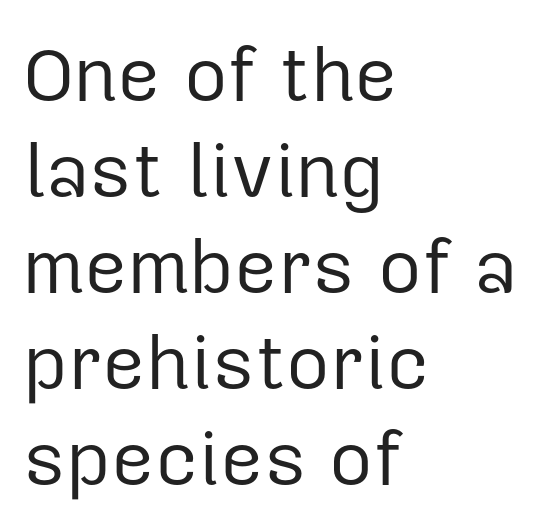
The image shows 75 px regular-weight sans-serif type, upright; set left-aligned, normal line spacing (1.28x), normal letter spacing, not underlined; low stroke contrast and a medium x-height.
